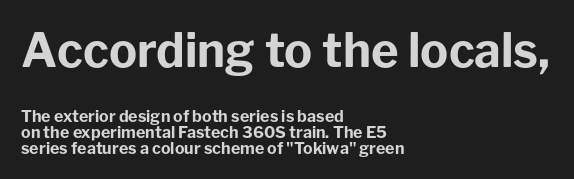
The image shows 47 px bold sans-serif type, upright; set left-aligned, tight line spacing (1.0x), normal letter spacing, not underlined; the first (top) block is 2.94x larger; low stroke contrast and a medium x-height.
